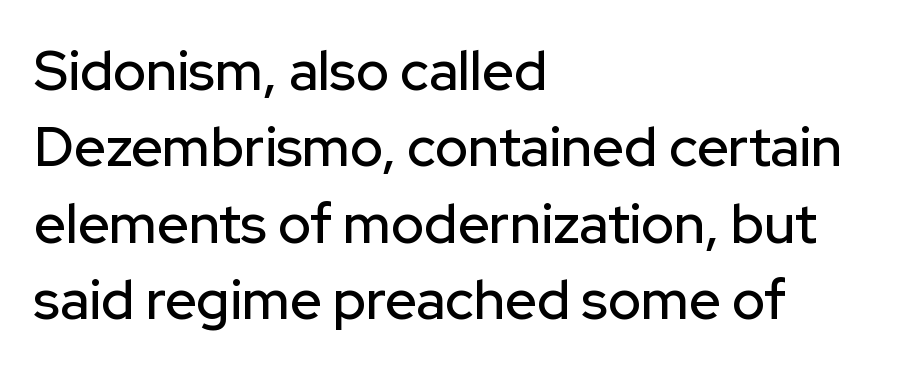
{"serif": "no", "italic": "no", "width": "normal", "stroke_contrast": "low", "x_height": "medium", "monospaced": "no", "underline": "no", "align": "left", "line_spacing": "normal", "line_spacing_ratio": 1.39, "letter_spacing": "normal", "letter_spacing_em": 0.0, "glyph_px": 55}
